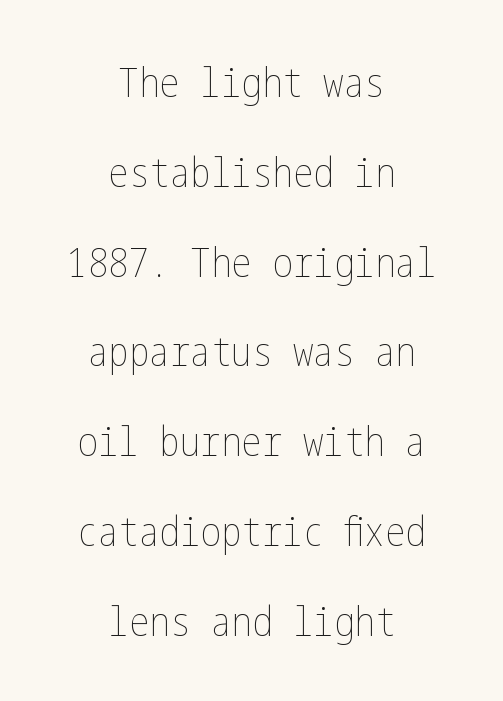
No extra ink here — the face is not bold. Italic? Not at all — the glyphs are vertical. Type without underlining. The passage shown has conventional tracking throughout. Which margin do the lines hug? Neither — every line sits in the middle. Interline gaps are noticeably wide in this sample.
